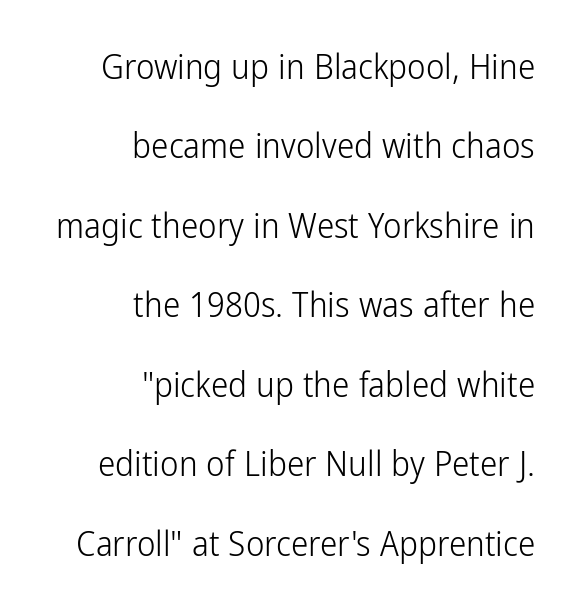
Q: Is the text bold? A: No.
Q: Is the text italic (slanted)? A: No, it is upright.
Q: Is the typeface a serif or a sans-serif typeface? A: Sans-serif.
Q: Is the text underlined? A: No.
Q: How is the paragraph aligned? A: Right-aligned.
Q: Is the spacing between letters normal or unusually wide? A: Normal.
Q: Is the spacing between lines tight, normal or loose? A: Loose.
Q: Width (condensed, normal, or wide)? A: Condensed.
Q: Stroke contrast? A: Low.
Q: x-height? A: Medium.
Q: Monospaced? A: No.
